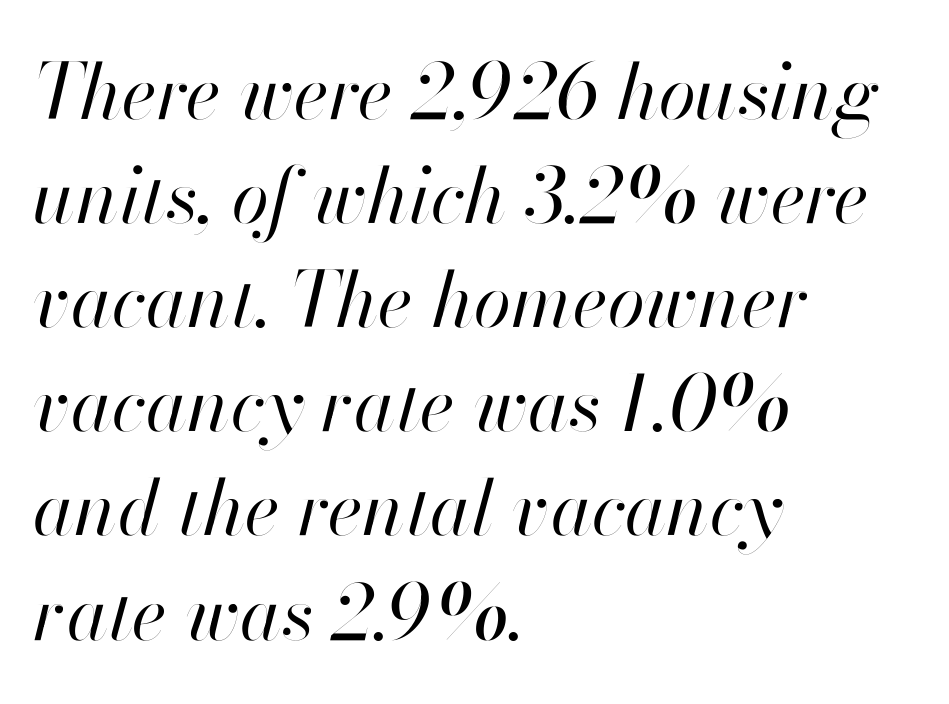
The image shows 76 px regular-weight type, italic (leaning right); set left-aligned, normal line spacing (1.37x), normal letter spacing, not underlined; high stroke contrast and a small x-height.
